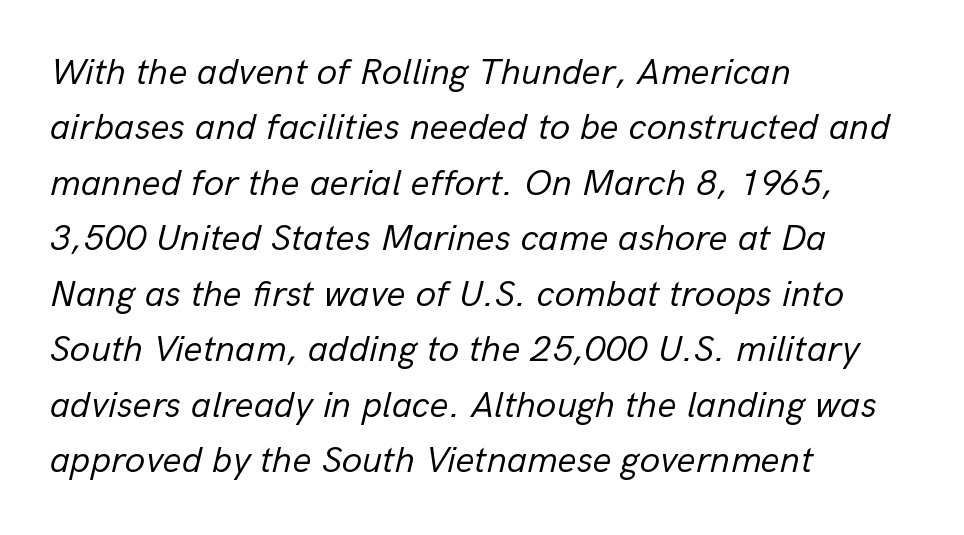
{"italic": "yes", "lean": "right", "slant_degrees": 13, "bold": "no", "weight": "regular", "width": "normal", "stroke_contrast": "low", "x_height": "medium", "monospaced": "no", "underline": "no", "align": "left", "line_spacing": "normal", "line_spacing_ratio": 1.5, "letter_spacing": "normal", "letter_spacing_em": 0.0, "glyph_px": 37}
